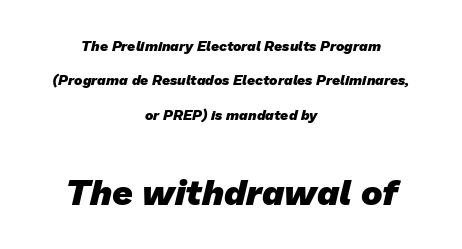
The image shows 36 px heavy sans-serif type; set centered, loose line spacing (2.45x), normal letter spacing, not underlined; the second (bottom) block is 2.57x larger; low stroke contrast and a medium x-height.
